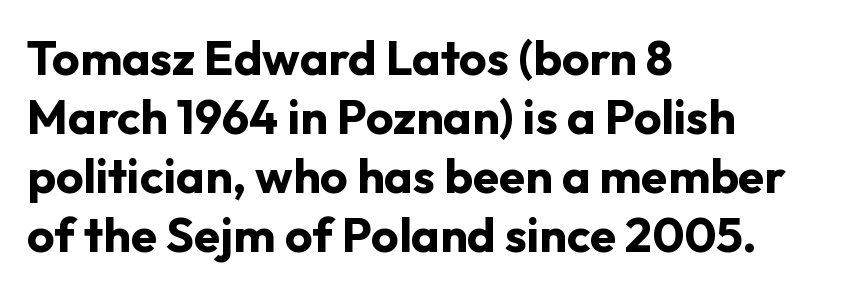
{"serif": "no", "italic": "no", "bold": "yes", "weight": "bold", "width": "normal", "stroke_contrast": "low", "x_height": "medium", "monospaced": "no", "underline": "no", "align": "left", "line_spacing_ratio": 1.23, "letter_spacing": "normal", "letter_spacing_em": 0.0, "glyph_px": 48}
